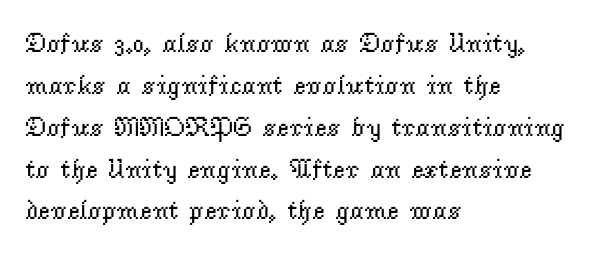
The image shows 27 px text type, upright; set left-aligned, normal line spacing (1.55x), normal letter spacing, not underlined.
